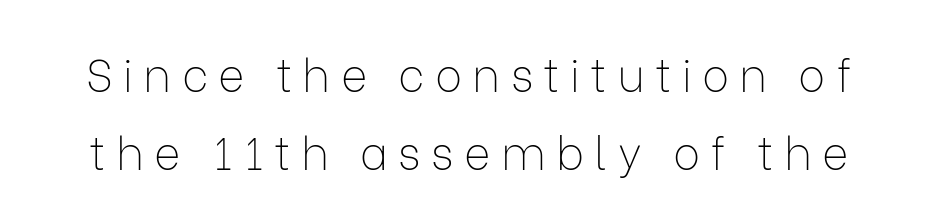
Q: Is the text bold? A: No.
Q: Is the text italic (slanted)? A: No, it is upright.
Q: Is the typeface a serif or a sans-serif typeface? A: Sans-serif.
Q: Is the text underlined? A: No.
Q: Is the spacing between letters normal or unusually wide? A: Unusually wide.
Q: Width (condensed, normal, or wide)? A: Normal.
Q: Stroke contrast? A: Low.
Q: x-height? A: Medium.
Q: Monospaced? A: No.
